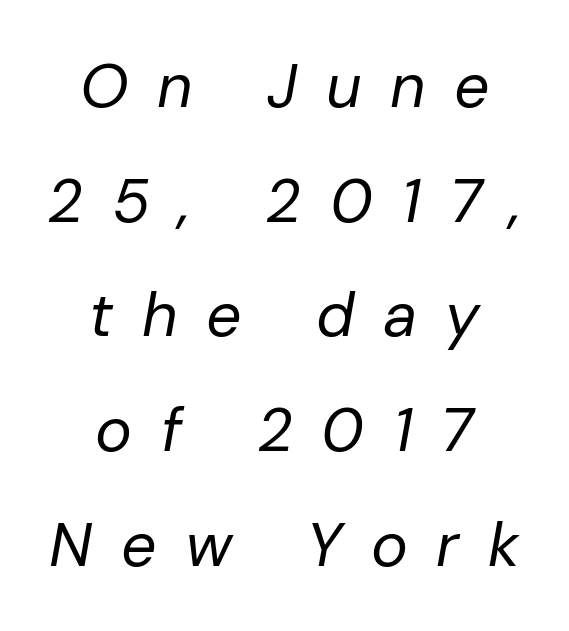
{"italic": "yes", "lean": "right", "slant_degrees": 10, "bold": "no", "weight": "regular", "width": "normal", "stroke_contrast": "low", "x_height": "medium", "monospaced": "no", "underline": "no", "align": "center", "line_spacing_ratio": 1.85, "letter_spacing": "wide", "letter_spacing_em": 0.46, "glyph_px": 62}
